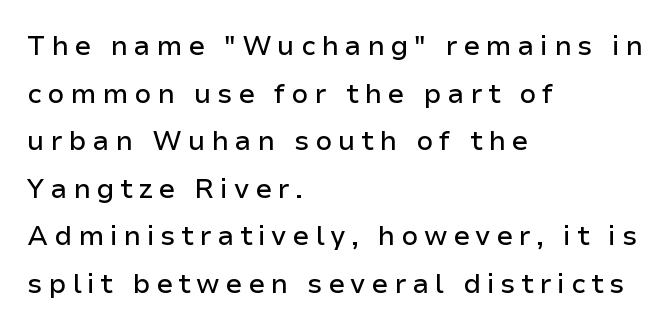
The zone under the glyphs is completely vacant. Loose tracking; the words dissolve into strings of separated letters. The rendering anchors every line to the left-hand side. Style check: upright.
